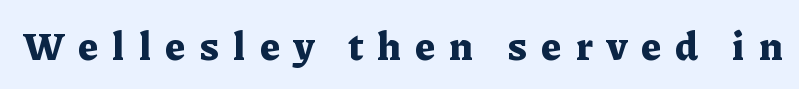
Q: Is the text bold? A: Yes.
Q: Is the text italic (slanted)? A: No, it is upright.
Q: Is the typeface a serif or a sans-serif typeface? A: Serif.
Q: Is the text underlined? A: No.
Q: Is the spacing between letters normal or unusually wide? A: Unusually wide.
Q: Width (condensed, normal, or wide)? A: Normal.
Q: Stroke contrast? A: Low.
Q: x-height? A: Medium.
Q: Monospaced? A: No.
